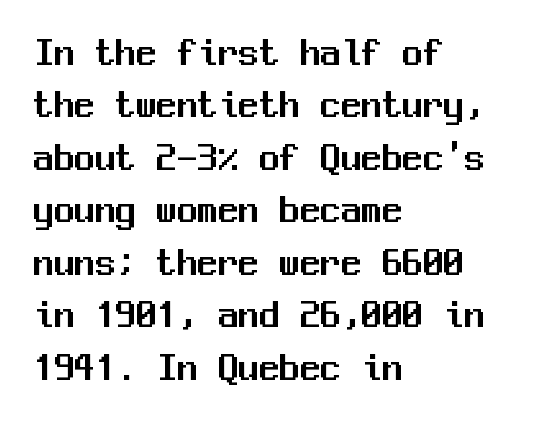
The image shows 41 px sans-serif type, upright, monospaced; set left-aligned, normal line spacing (1.28x), normal letter spacing, not underlined; medium stroke contrast and a medium x-height.
